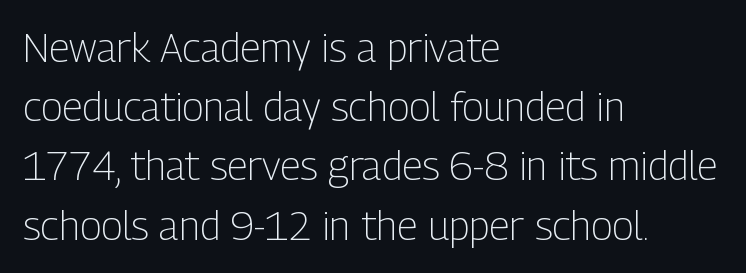
Q: Is the text bold? A: No.
Q: Is the text italic (slanted)? A: No, it is upright.
Q: Is the typeface a serif or a sans-serif typeface? A: Sans-serif.
Q: Is the text underlined? A: No.
Q: How is the paragraph aligned? A: Left-aligned.
Q: Is the spacing between letters normal or unusually wide? A: Normal.
Q: Is the spacing between lines tight, normal or loose? A: Normal.
Q: Width (condensed, normal, or wide)? A: Condensed.
Q: Stroke contrast? A: Low.
Q: x-height? A: Medium.
Q: Monospaced? A: No.
